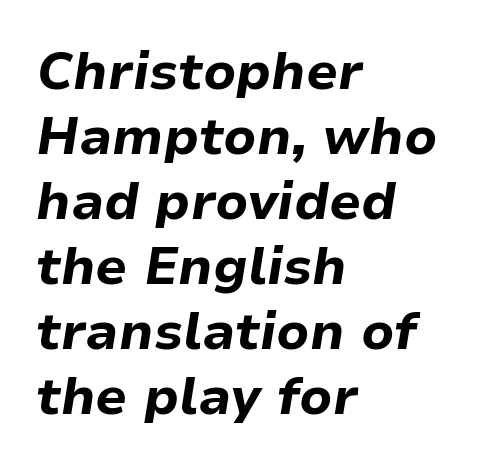
{"italic": "yes", "lean": "right", "slant_degrees": 9, "bold": "yes", "weight": "bold", "width": "normal", "stroke_contrast": "low", "x_height": "medium", "monospaced": "no", "underline": "no", "align": "left", "line_spacing": "normal", "line_spacing_ratio": 1.25, "letter_spacing": "normal", "letter_spacing_em": 0.0, "glyph_px": 52}
